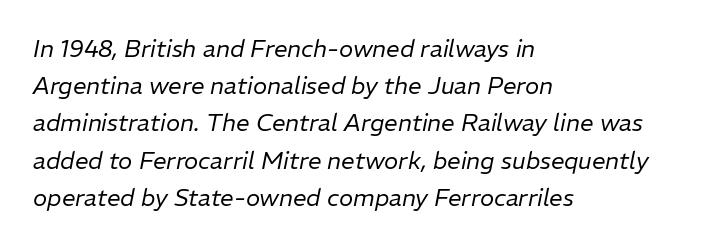
Q: Is the text bold? A: No.
Q: Is the text italic (slanted)? A: Yes, it leans right by about 11 degrees.
Q: Is the text underlined? A: No.
Q: How is the paragraph aligned? A: Left-aligned.
Q: Is the spacing between letters normal or unusually wide? A: Normal.
Q: Is the spacing between lines tight, normal or loose? A: Normal.
